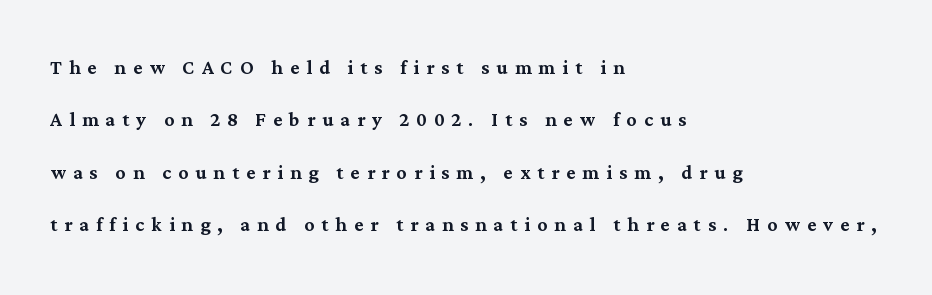
Q: Is the text italic (slanted)? A: No, it is upright.
Q: Is the text underlined? A: No.
Q: How is the paragraph aligned? A: Left-aligned.
Q: Is the spacing between letters normal or unusually wide? A: Unusually wide.
Q: Is the spacing between lines tight, normal or loose? A: Loose.
